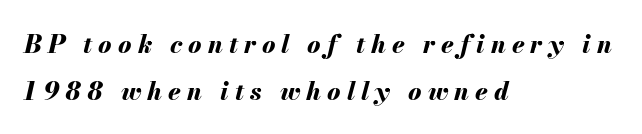
Its strokes are broad and dark, the hallmark of bold type. The horizontal fit of the characters is loose and conspicuously gappy. The rendering anchors every line to the left-hand side. The axis of the letterforms is tilted away from vertical.
